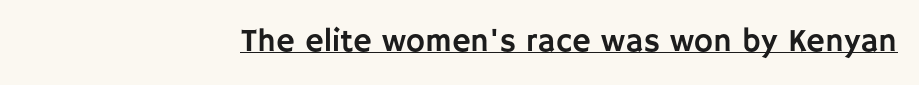
{"serif": "no", "italic": "no", "width": "normal", "stroke_contrast": "low", "x_height": "large", "monospaced": "no", "underline": "yes", "align": "right", "letter_spacing": "normal", "letter_spacing_em": 0.0, "glyph_px": 32}
